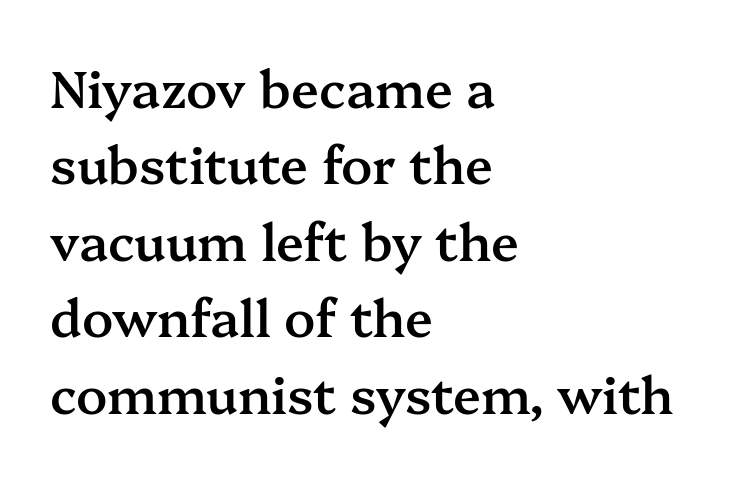
The face used here is proportionally spaced, like ordinary book or web type. The type is set solid horizontally, with unmodified tracking. Type style note: has serifs. The space beneath each line is pristine and unruled. When letters stand straight like this, we call the style roman or upright. Regarding leading, the lines here are spaced in the standard way.
